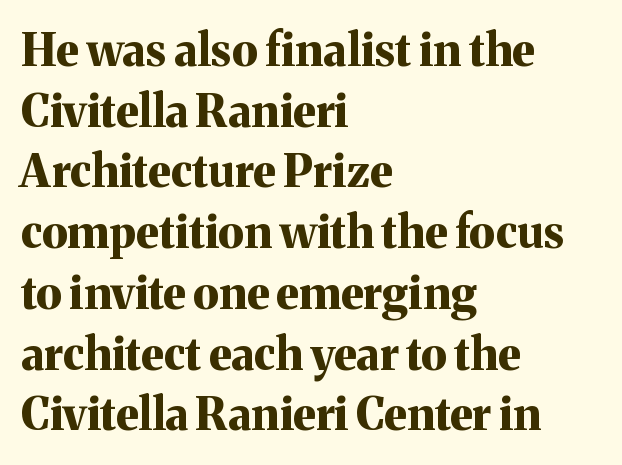
{"serif": "yes", "italic": "no", "bold": "yes", "weight": "bold", "width": "normal", "stroke_contrast": "medium", "x_height": "medium", "monospaced": "no", "underline": "no", "align": "left", "line_spacing": "normal", "line_spacing_ratio": 1.35, "letter_spacing": "normal", "letter_spacing_em": 0.0, "glyph_px": 45}
